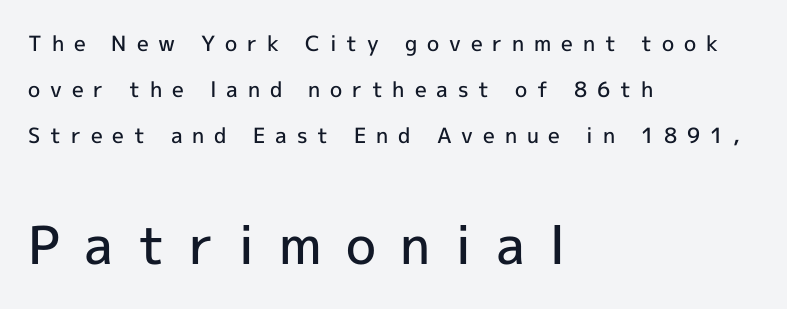
The image shows 52 px semibold sans-serif type, upright; set left-aligned, loose line spacing (2.19x), unusually wide letter spacing (+0.47 em), not underlined; the second (bottom) block is 2.48x larger; a medium x-height.
